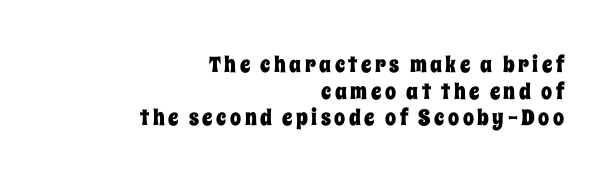
Q: Is the text italic (slanted)? A: No, it is upright.
Q: Is the text underlined? A: No.
Q: How is the paragraph aligned? A: Right-aligned.
